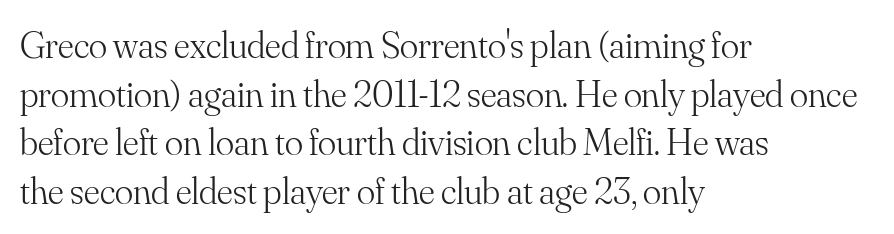
{"serif": "yes", "italic": "no", "bold": "no", "weight": "light", "width": "normal", "stroke_contrast": "medium", "x_height": "small", "monospaced": "no", "underline": "no", "align": "left", "line_spacing": "normal", "line_spacing_ratio": 1.28, "letter_spacing": "normal", "letter_spacing_em": 0.0, "glyph_px": 38}
